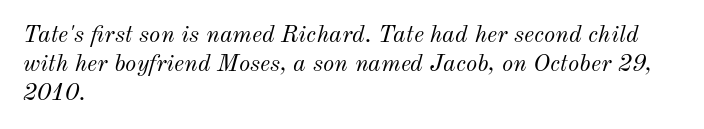
The image shows 24 px text type, italic (leaning right); set left-aligned, line spacing 1.2x, normal letter spacing, not underlined.
